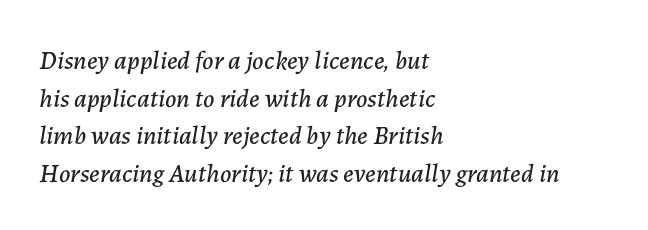
{"italic": "yes", "lean": "right", "slant_degrees": 7, "underline": "no", "align": "left", "line_spacing": "normal", "line_spacing_ratio": 1.45, "letter_spacing": "normal", "letter_spacing_em": 0.0, "glyph_px": 26}
